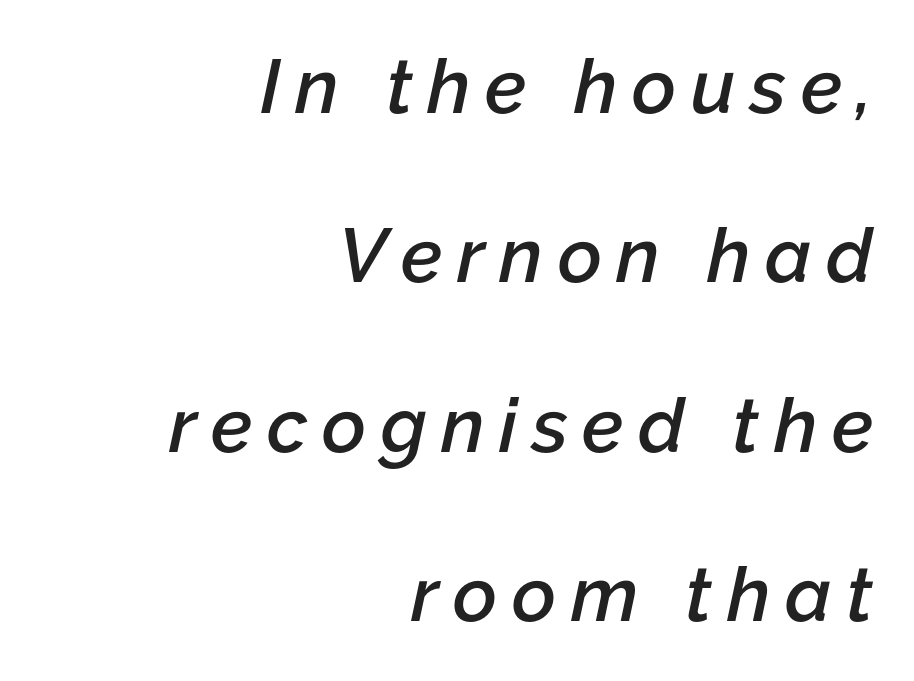
The image shows 76 px semibold type, italic (leaning right); set right-aligned, loose line spacing (2.23x), not underlined; low stroke contrast and a medium x-height.
